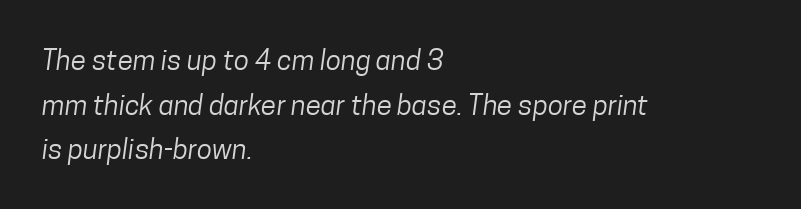
The image shows 28 px regular-weight, condensed sans-serif type; set left-aligned, normal line spacing (1.59x), normal letter spacing, not underlined; low stroke contrast and a medium x-height.
